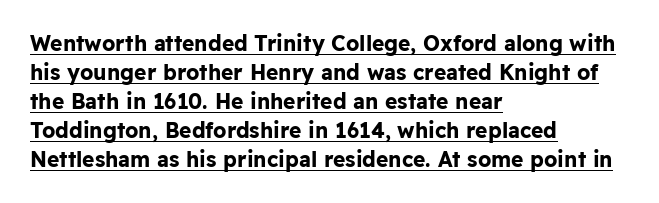
Each line of the rendering has a horizontal stroke beneath the glyphs. A typesetter would mark this as roman, not italic. The characters look thick and weighty, a clear bold. Nothing unusual about the tracking: characters are spaced as the font intends.
